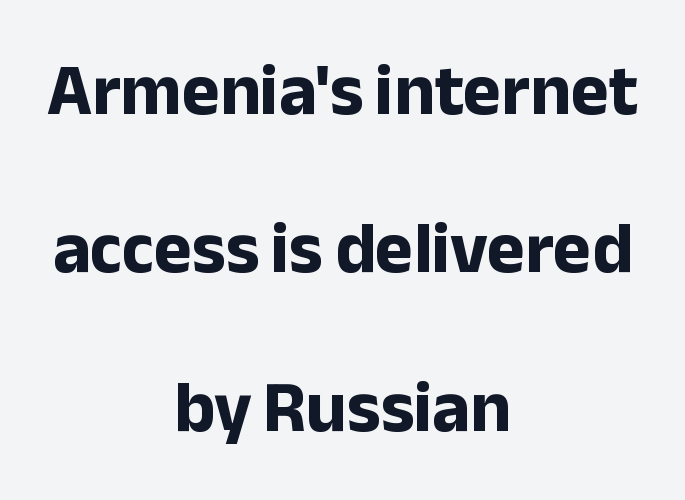
{"serif": "no", "italic": "no", "bold": "yes", "weight": "bold", "width": "normal", "stroke_contrast": "low", "x_height": "medium", "monospaced": "no", "underline": "no", "align": "center", "line_spacing": "loose", "line_spacing_ratio": 2.2, "letter_spacing": "normal", "letter_spacing_em": 0.0, "glyph_px": 72}
